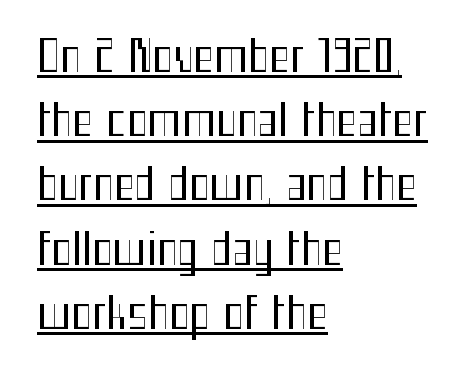
Q: Is the text bold? A: No.
Q: Is the text italic (slanted)? A: No, it is upright.
Q: Is the typeface a serif or a sans-serif typeface? A: Sans-serif.
Q: Is the text underlined? A: Yes.
Q: How is the paragraph aligned? A: Left-aligned.
Q: Is the spacing between letters normal or unusually wide? A: Normal.
Q: Is the spacing between lines tight, normal or loose? A: Normal.
Q: Width (condensed, normal, or wide)? A: Condensed.
Q: Stroke contrast? A: Medium.
Q: x-height? A: Medium.
Q: Monospaced? A: No.
